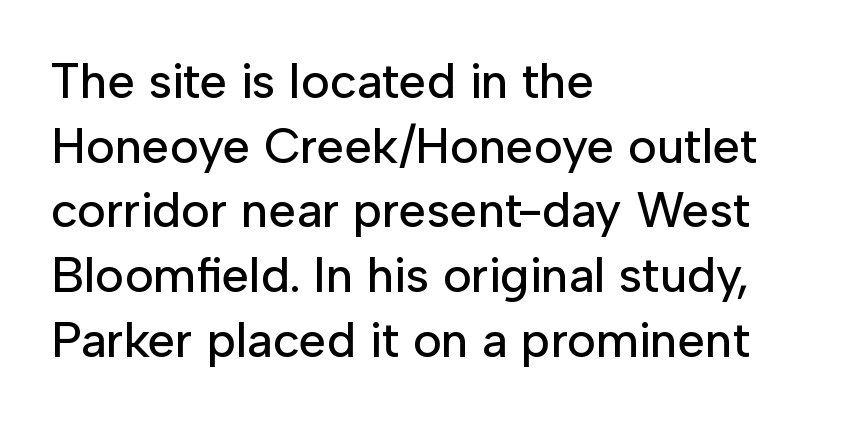
{"serif": "no", "italic": "no", "width": "normal", "stroke_contrast": "low", "x_height": "medium", "monospaced": "no", "underline": "no", "align": "left", "line_spacing": "normal", "line_spacing_ratio": 1.32, "letter_spacing": "normal", "letter_spacing_em": 0.0, "glyph_px": 49}
